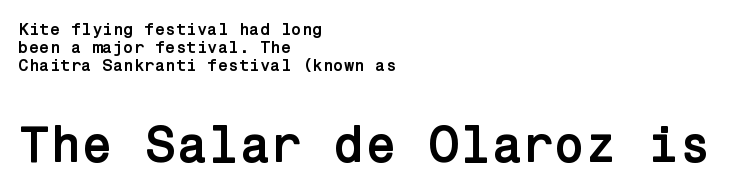
Very little white space separates one row of letters from the next. Observe the absence of serifs on each vertical stroke in this sample. Of the two passages, the one underneath uses the larger point size. Between one letter and the next there's only the usual sliver of space.
